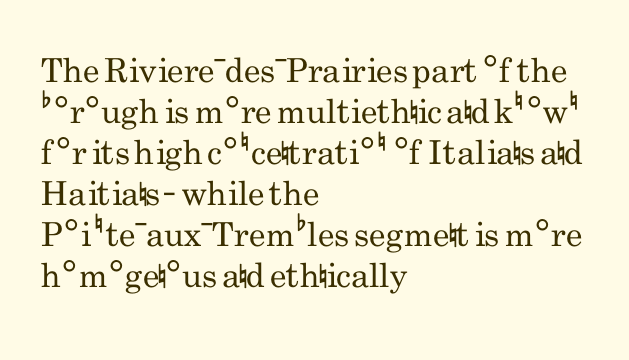
{"serif": "no", "italic": "no", "bold": "no", "weight": "regular", "width": "condensed", "stroke_contrast": "low", "x_height": "small", "monospaced": "no", "underline": "no", "align": "left", "line_spacing_ratio": 1.24, "letter_spacing": "normal", "letter_spacing_em": 0.0, "glyph_px": 33}
